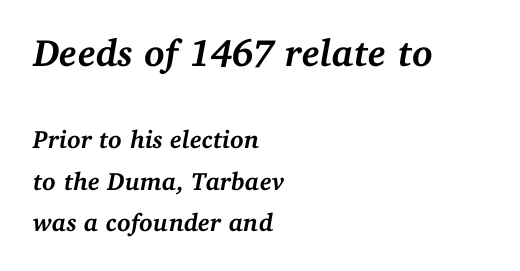
{"serif": "yes", "italic": "yes", "lean": "right", "slant_degrees": 11, "bold": "yes", "weight": "semibold", "width": "normal", "stroke_contrast": "medium", "x_height": "medium", "monospaced": "no", "underline": "no", "align": "left", "line_spacing": "normal", "line_spacing_ratio": 1.66, "letter_spacing": "normal", "letter_spacing_em": 0.0, "larger_block": "first", "size_ratio": 1.52, "glyph_px": 38}
